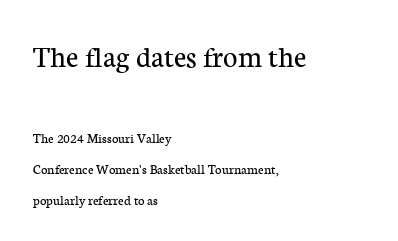
This rendering features lettering with no underline. Is the stroke heavy? The answer is a plain regular-or-lighter. Compared with typical body copy, the letter spacing here is the same. Caption: upper text group enlarged, lower text group reduced.
